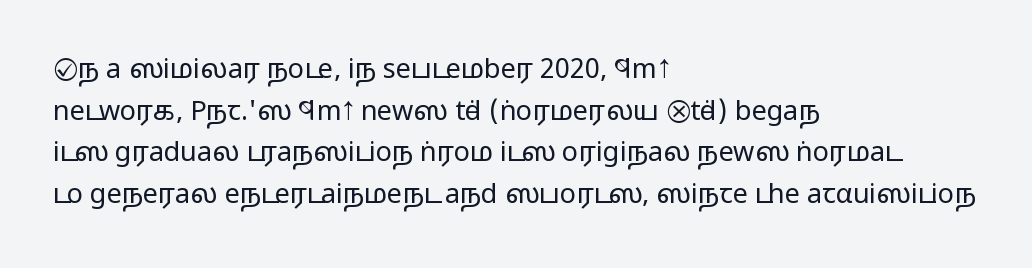
This sample uses an upright cut, with every glyph sitting square on the baseline. Lines of text with bare space underneath. The setting favours the left margin, as ordinary paragraphs usually do. Leading: standard. The typesetting does not lean heavy: it is not bold. You could call the tracking neutral — neither tight nor loose.
